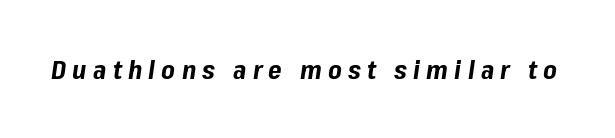
{"italic": "yes", "lean": "right", "slant_degrees": 8, "bold": "yes", "underline": "no", "letter_spacing": "wide", "letter_spacing_em": 0.24, "glyph_px": 26}
